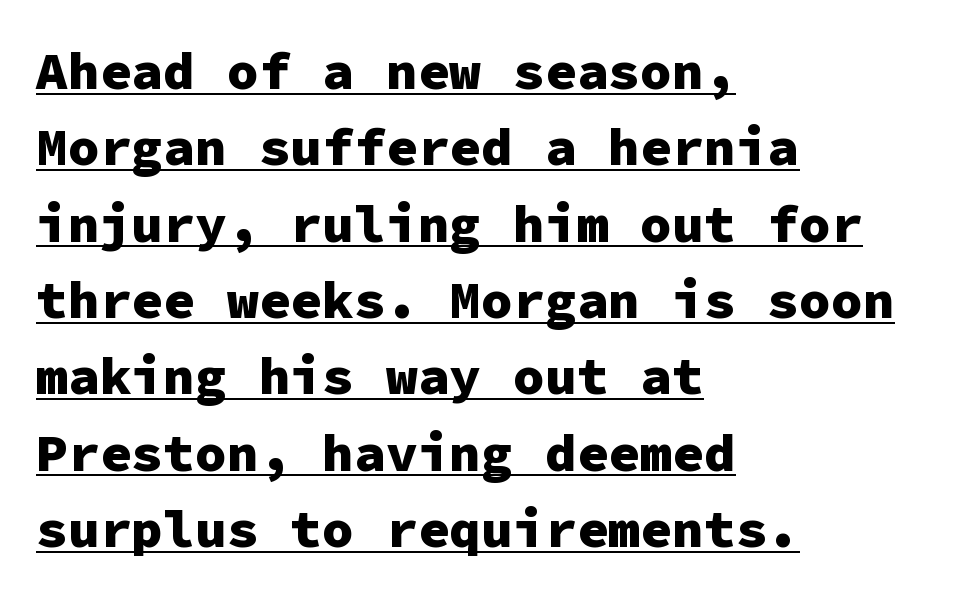
Q: Is the text bold? A: Yes.
Q: Is the text italic (slanted)? A: No, it is upright.
Q: Is the typeface a serif or a sans-serif typeface? A: Sans-serif.
Q: Is the text underlined? A: Yes.
Q: How is the paragraph aligned? A: Left-aligned.
Q: Is the spacing between letters normal or unusually wide? A: Normal.
Q: Is the spacing between lines tight, normal or loose? A: Normal.
Q: Width (condensed, normal, or wide)? A: Normal.
Q: Stroke contrast? A: Low.
Q: x-height? A: Medium.
Q: Monospaced? A: Yes.
